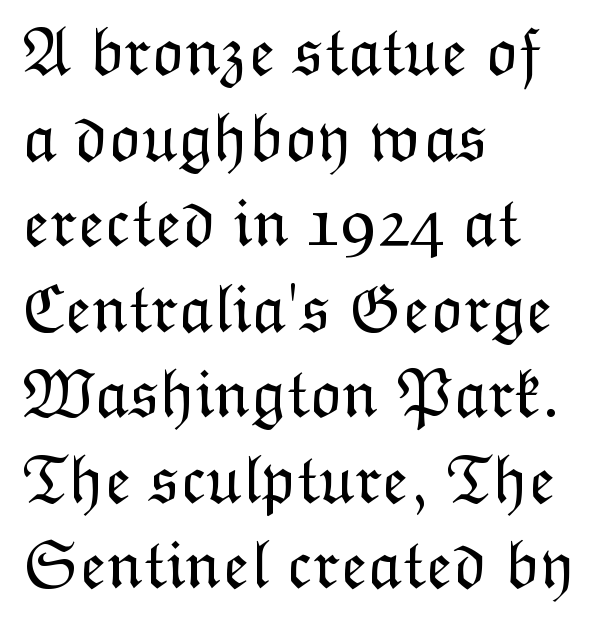
The image shows 69 px light type, upright; set left-aligned, line spacing 1.24x, normal letter spacing, not underlined; low stroke contrast and a medium x-height.
